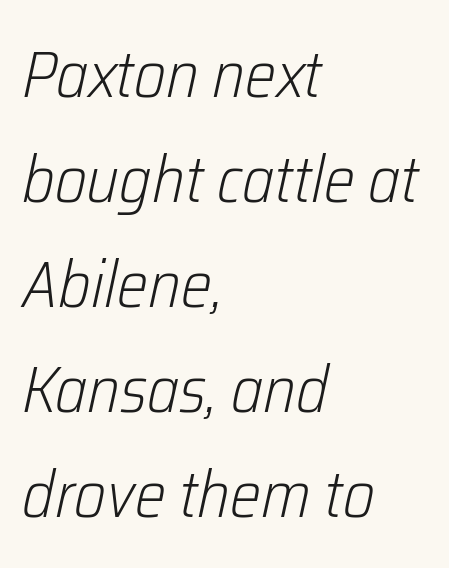
{"italic": "yes", "lean": "right", "slant_degrees": 12, "bold": "no", "weight": "light", "width": "condensed", "stroke_contrast": "low", "x_height": "medium", "monospaced": "no", "underline": "no", "align": "left", "line_spacing": "normal", "line_spacing_ratio": 1.59, "letter_spacing": "normal", "letter_spacing_em": 0.0, "glyph_px": 66}
